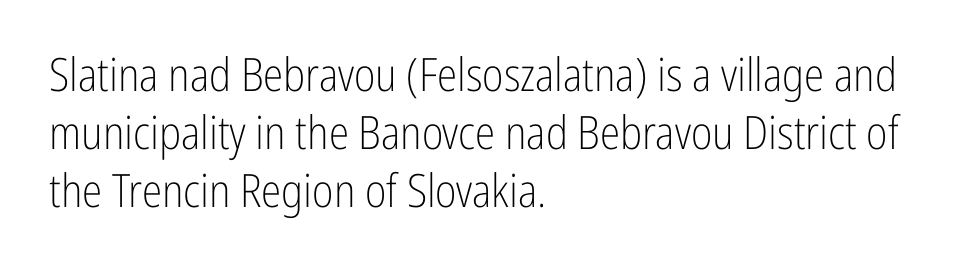
{"serif": "no", "italic": "no", "bold": "no", "weight": "light", "width": "condensed", "stroke_contrast": "low", "x_height": "medium", "monospaced": "no", "underline": "no", "align": "left", "line_spacing": "normal", "line_spacing_ratio": 1.26, "letter_spacing": "normal", "letter_spacing_em": 0.0, "glyph_px": 46}
